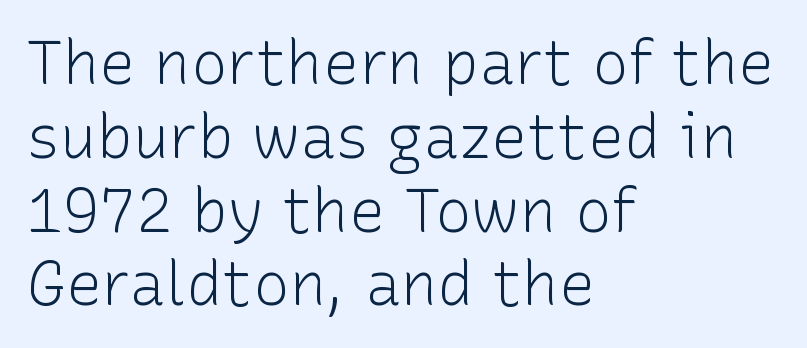
Q: Is the text bold? A: No.
Q: Is the text italic (slanted)? A: No, it is upright.
Q: Is the typeface a serif or a sans-serif typeface? A: Sans-serif.
Q: Is the text underlined? A: No.
Q: How is the paragraph aligned? A: Left-aligned.
Q: Is the spacing between letters normal or unusually wide? A: Normal.
Q: Width (condensed, normal, or wide)? A: Normal.
Q: Stroke contrast? A: Low.
Q: x-height? A: Medium.
Q: Monospaced? A: No.
